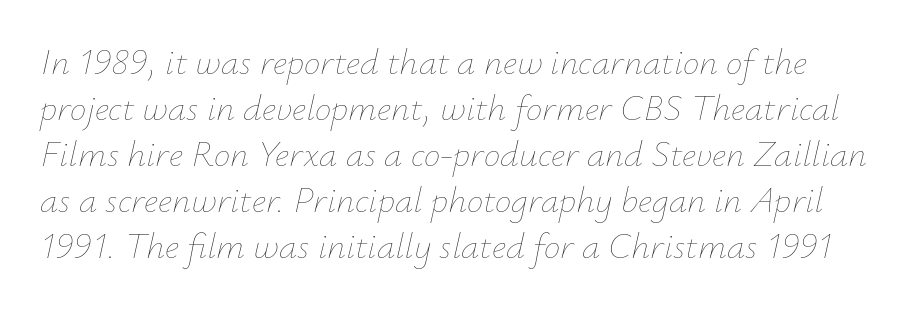
No letter is thick-stroked: the sample isn't bold. Inter-character spacing is left at the font's built-in metrics. A clean baseline with only descenders dipping below it. Do the characters align in a grid? No, the font is proportional. Observe the lean: these are italic letterforms.
